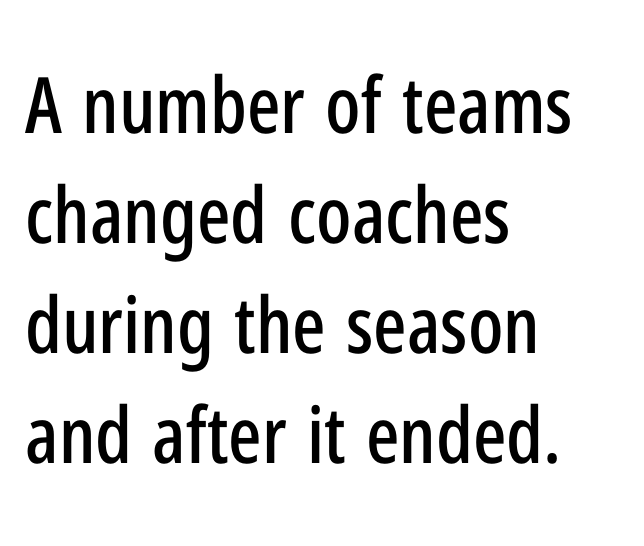
{"serif": "no", "italic": "no", "width": "condensed", "stroke_contrast": "low", "x_height": "medium", "monospaced": "no", "underline": "no", "align": "left", "line_spacing": "normal", "line_spacing_ratio": 1.41, "letter_spacing": "normal", "letter_spacing_em": 0.0, "glyph_px": 78}
